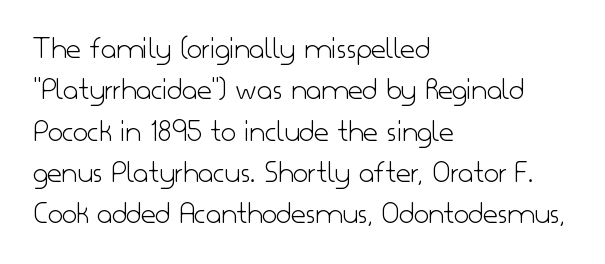
Q: Is the text bold? A: No.
Q: Is the text italic (slanted)? A: No, it is upright.
Q: Is the typeface a serif or a sans-serif typeface? A: Sans-serif.
Q: Is the text underlined? A: No.
Q: How is the paragraph aligned? A: Left-aligned.
Q: Is the spacing between letters normal or unusually wide? A: Normal.
Q: Is the spacing between lines tight, normal or loose? A: Normal.
Q: Width (condensed, normal, or wide)? A: Normal.
Q: Stroke contrast? A: Low.
Q: x-height? A: Small.
Q: Monospaced? A: No.
